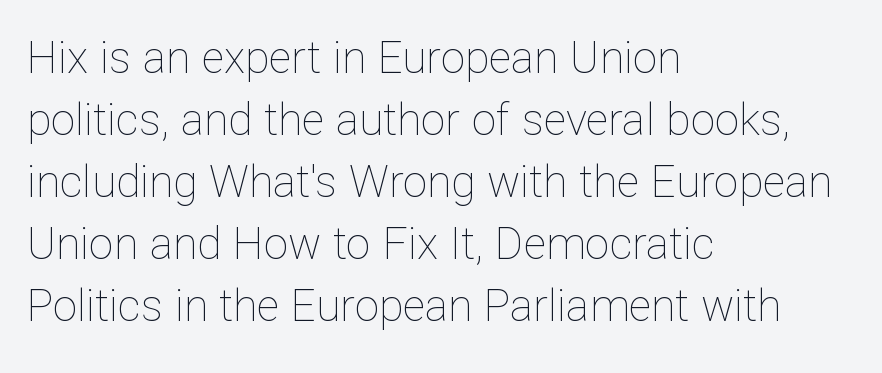
Varying glyph widths throughout — classic text-font behaviour. Ordinary non-slanted type is in use. Bare-footed words on every line. The lines are quadded left. Horizontal bands of white between lines are of average thickness.
